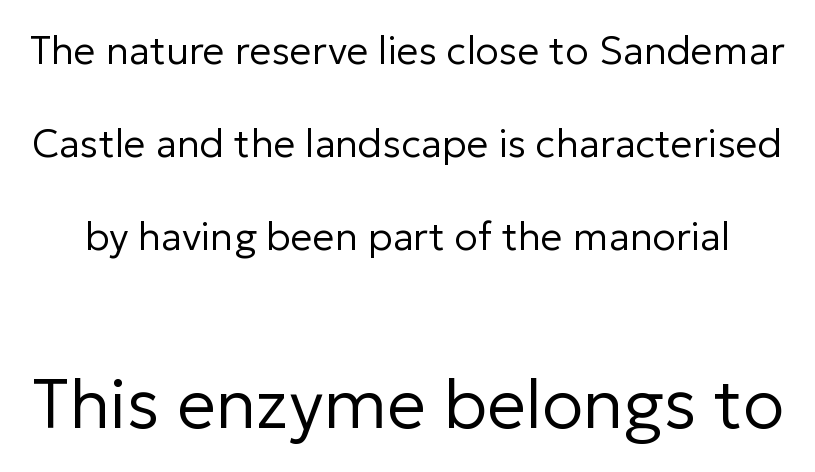
This rendering leaves character spacing at its baseline value. Stroke terminals: plain, sans-serif. Ordinary non-slanted type is in use. On a weight scale, this lands at 450 or below. The passage shown is not underscored anywhere.
